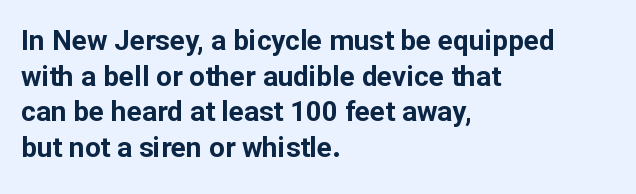
These lines sit exactly where default settings would place them. Designer's note — italics off, roman on. These lines are composed in type without serifs. Typographic density is high because the face is bold. Honestly, there is no underline to notice here at all.
